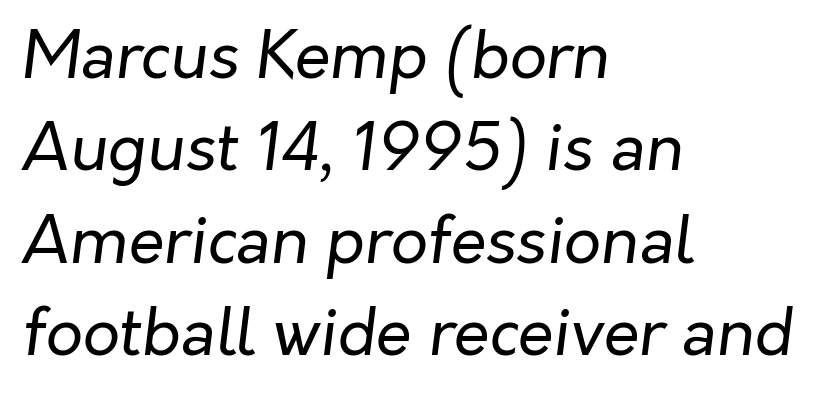
{"italic": "yes", "lean": "right", "slant_degrees": 7, "bold": "no", "weight": "regular", "width": "normal", "stroke_contrast": "low", "x_height": "medium", "monospaced": "no", "underline": "no", "align": "left", "line_spacing": "normal", "line_spacing_ratio": 1.42, "letter_spacing": "normal", "letter_spacing_em": 0.0, "glyph_px": 65}
